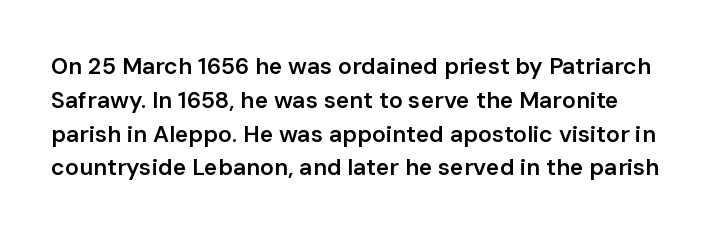
Here the glyphs are tracked normally, forming tight word shapes. Strokes here are thickened, but only to semibold level. This is roman type, the default non-slanted kind. The rows are spaced the way most documents space them. Clear beneath every line of the passage.
